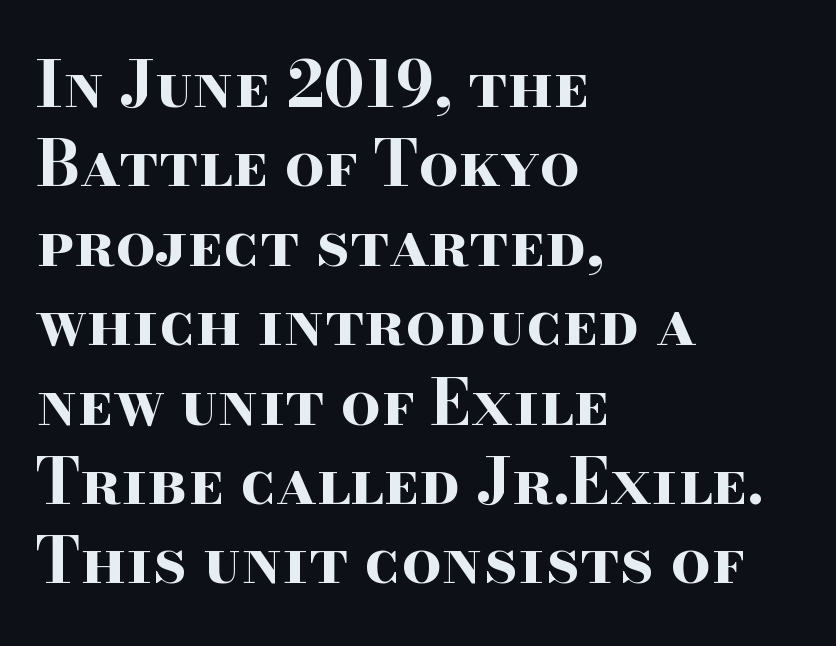
The image shows 63 px bold, wide serif type, upright; set left-aligned, normal line spacing (1.26x), normal letter spacing, not underlined; high stroke contrast and a small x-height.
